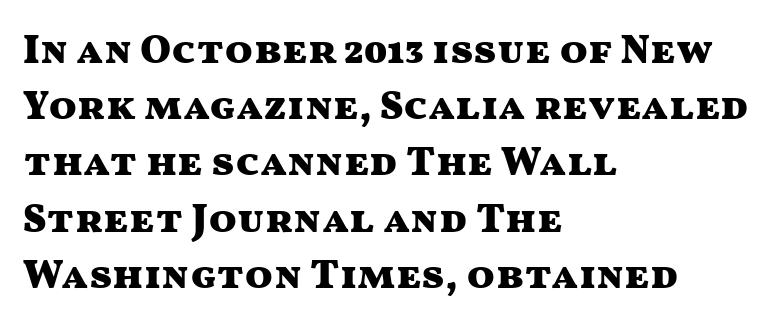
Its strokes are broad and dark, the hallmark of bold type. The lines in this sample share a left origin and differ only in where they stop. The block of text has a typical density, with ordinary space between rows. Default kerning and tracking; the words read as compact shapes.
